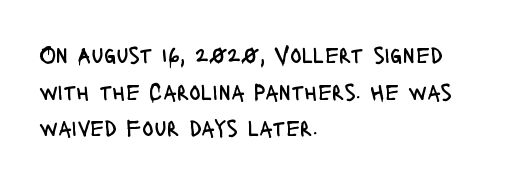
Q: Is the text bold? A: No.
Q: Is the text italic (slanted)? A: No, it is upright.
Q: Is the text underlined? A: No.
Q: How is the paragraph aligned? A: Left-aligned.
Q: Is the spacing between letters normal or unusually wide? A: Normal.
Q: Is the spacing between lines tight, normal or loose? A: Normal.
